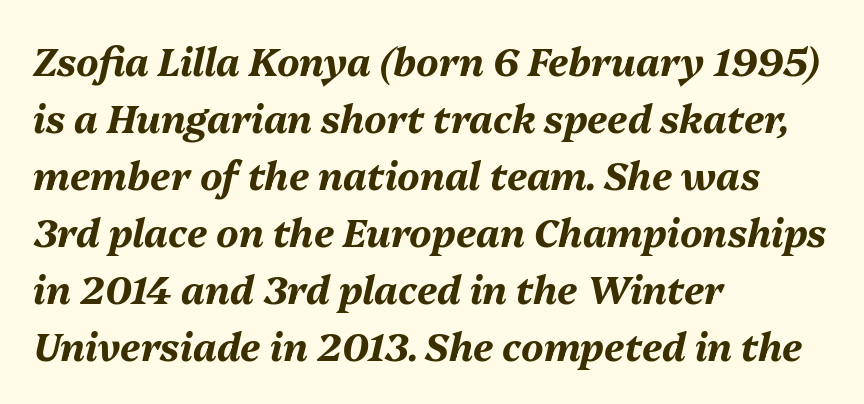
A normal amount of white space separates one row of letters from the next. Which margin do the lines hug? The left one — the right edge is uneven. Notice how thick the strokes are: this is what a full bold looks like. These lines are rendered in a variable-pitch font.
